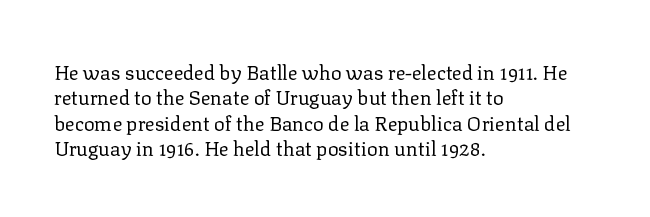
The rows are spaced the way most documents space them. Weight: in the light-to-regular range. Each word holds together tightly as a unit, with standard inter-letter gaps. Nobody drew a line under any word here.
